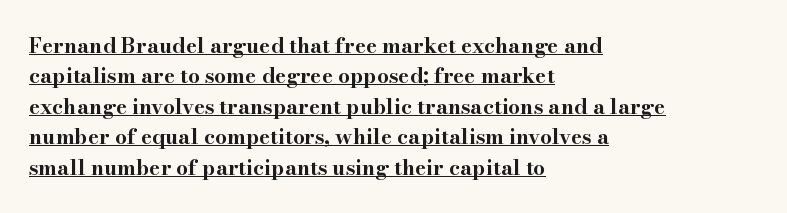
The image shows 21 px bold type, upright; set left-aligned, normal line spacing (1.45x), normal letter spacing, underlined.
